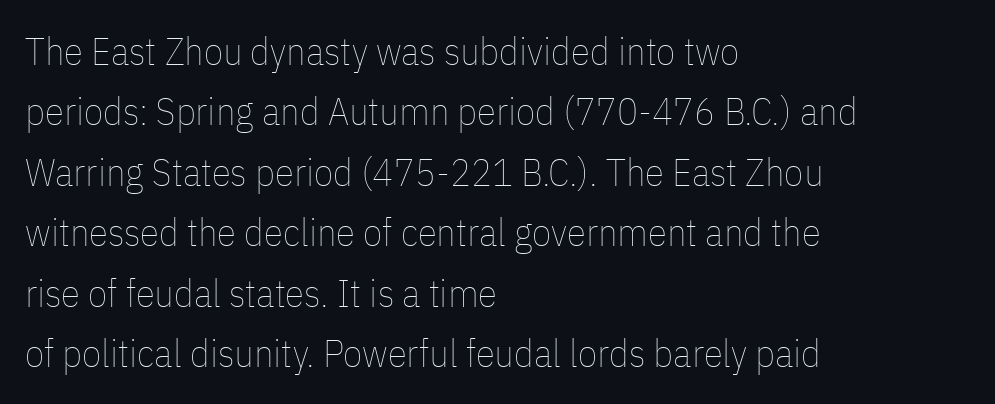
Nothing heavy about these letters — not bold at all. Has an underline been added? It has not. A typesetter would call this leading conventional body-copy spacing. The lettering holds an erect, upright posture throughout. This sample is left-justified, so line endings fall wherever the words run out. Standard letterfit; no display-style spreading of the glyphs.
